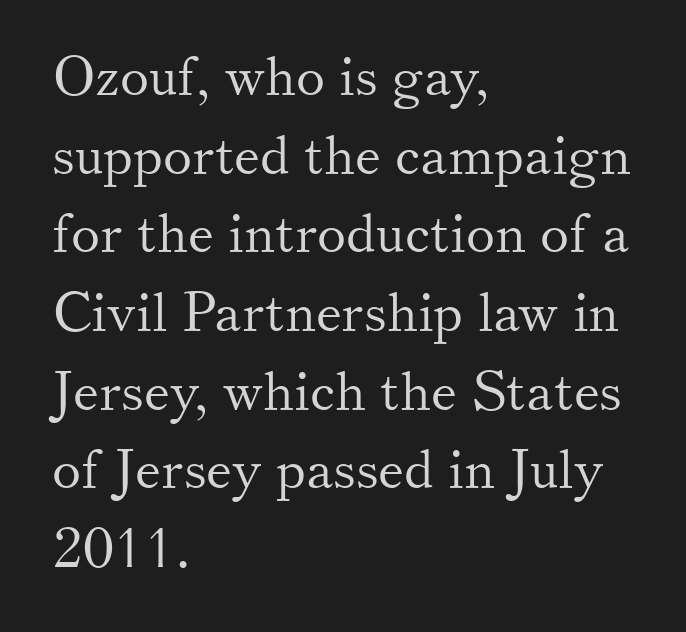
{"serif": "yes", "italic": "no", "bold": "no", "weight": "light", "width": "normal", "stroke_contrast": "medium", "x_height": "small", "monospaced": "no", "underline": "no", "align": "left", "line_spacing": "normal", "line_spacing_ratio": 1.43, "letter_spacing": "normal", "letter_spacing_em": 0.0, "glyph_px": 55}
